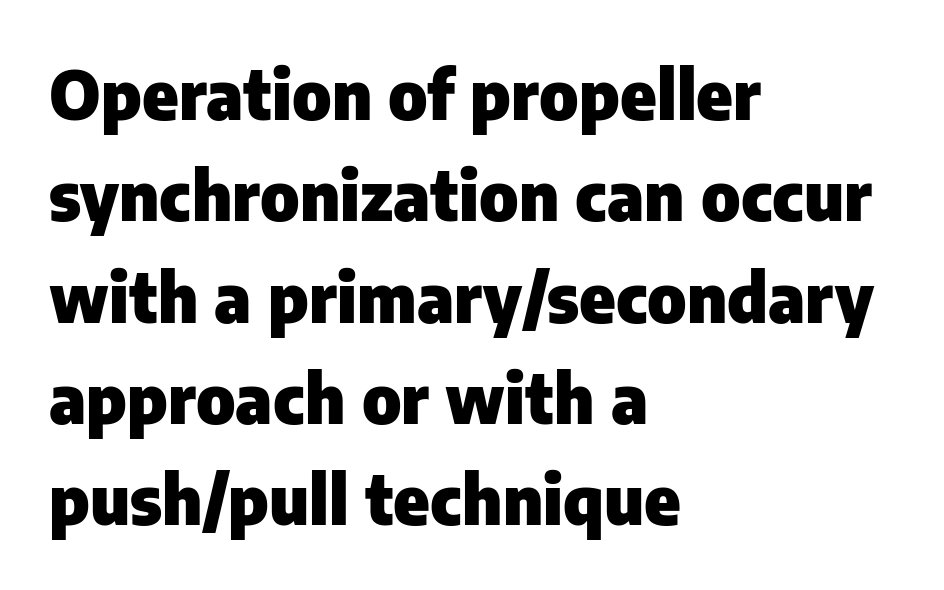
The image shows 68 px heavy sans-serif type, upright; set left-aligned, normal line spacing (1.49x), normal letter spacing, not underlined; low stroke contrast and a medium x-height.
